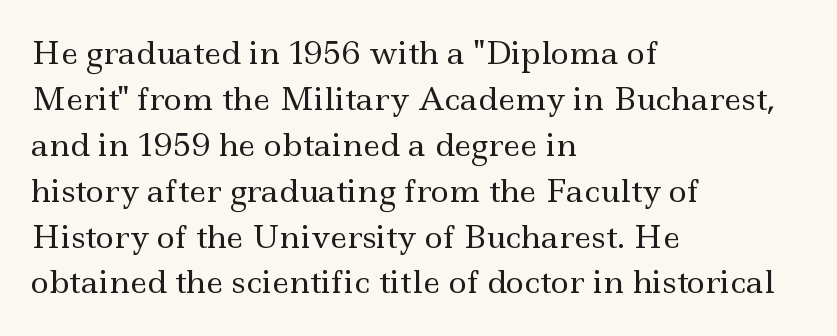
{"serif": "yes", "italic": "no", "bold": "no", "weight": "regular", "width": "wide", "x_height": "small", "monospaced": "no", "underline": "no", "align": "left", "line_spacing": "normal", "line_spacing_ratio": 1.48, "letter_spacing": "normal", "letter_spacing_em": 0.0, "glyph_px": 31}
